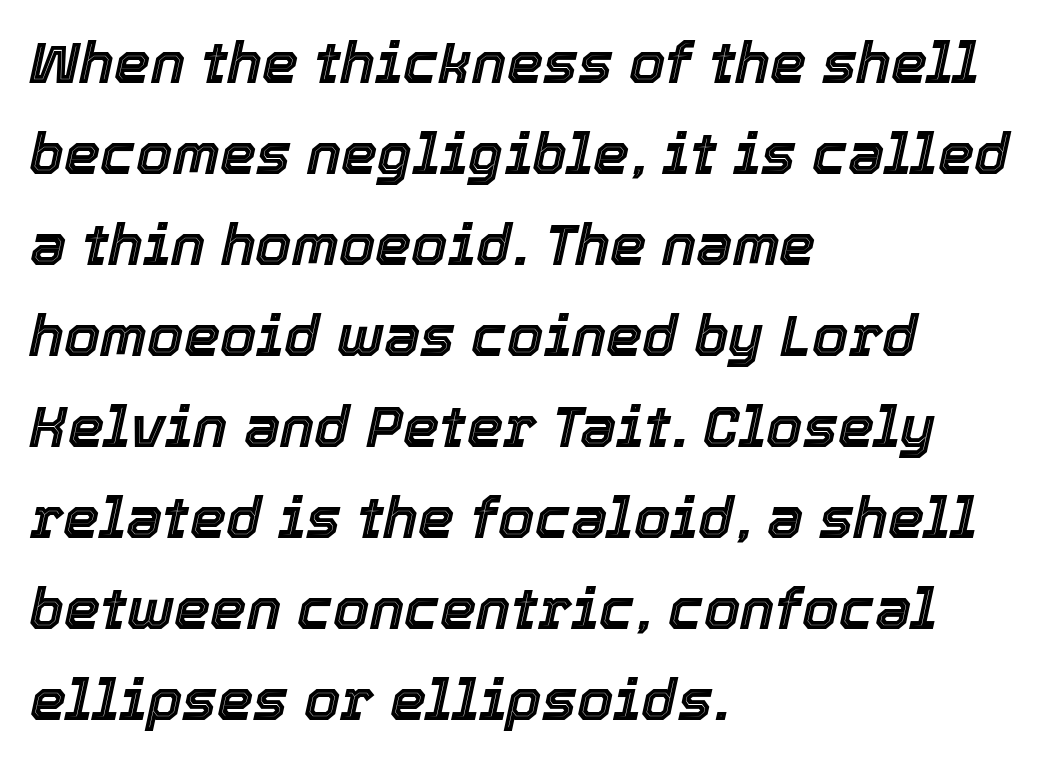
Q: Is the text italic (slanted)? A: Yes, it leans right by about 12 degrees.
Q: Is the text underlined? A: No.
Q: How is the paragraph aligned? A: Left-aligned.
Q: Is the spacing between letters normal or unusually wide? A: Normal.
Q: Is the spacing between lines tight, normal or loose? A: Normal.
Q: Width (condensed, normal, or wide)? A: Normal.
Q: x-height? A: Medium.
Q: Monospaced? A: No.
